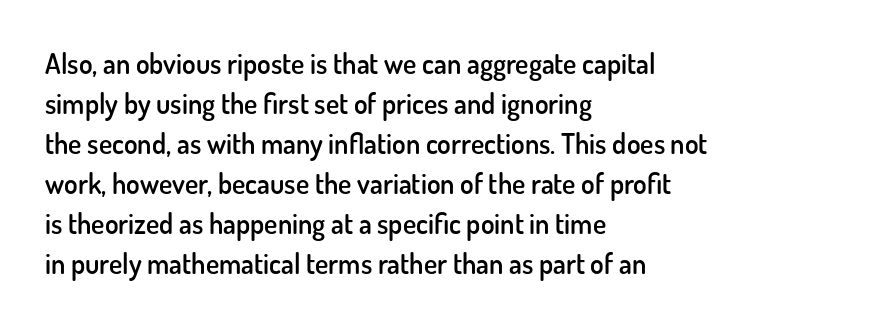
The image shows 28 px semibold sans-serif type, upright; set left-aligned, normal line spacing (1.43x), normal letter spacing, not underlined; low stroke contrast and a small x-height.
